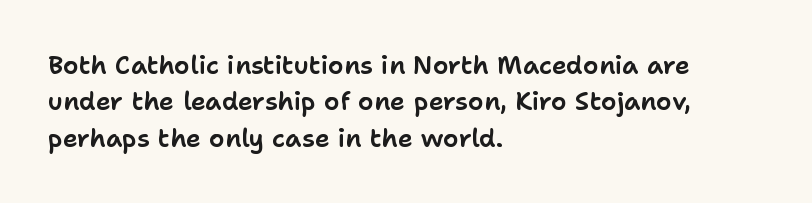
Q: Is the text italic (slanted)? A: No, it is upright.
Q: Is the text underlined? A: No.
Q: How is the paragraph aligned? A: Left-aligned.
Q: Is the spacing between letters normal or unusually wide? A: Normal.
Q: Is the spacing between lines tight, normal or loose? A: Normal.
